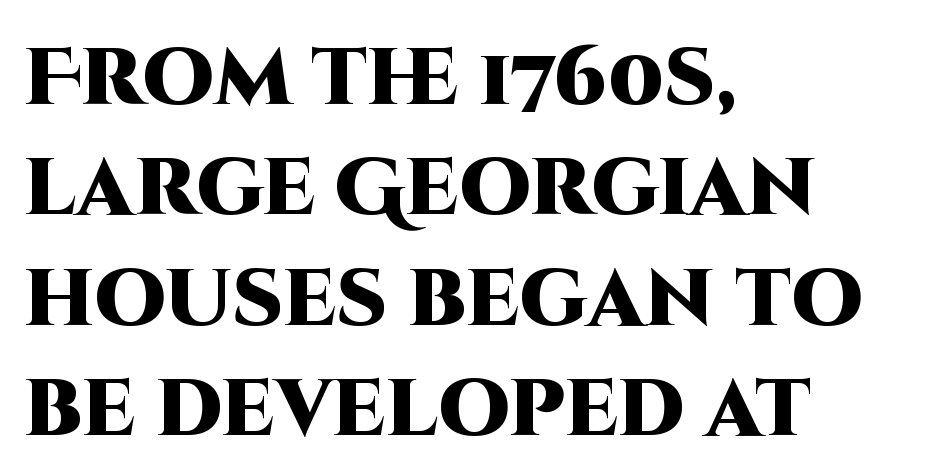
The image shows 80 px heavy sans-serif type, upright; set left-aligned, normal line spacing (1.38x), normal letter spacing, not underlined; high stroke contrast and a large x-height.
